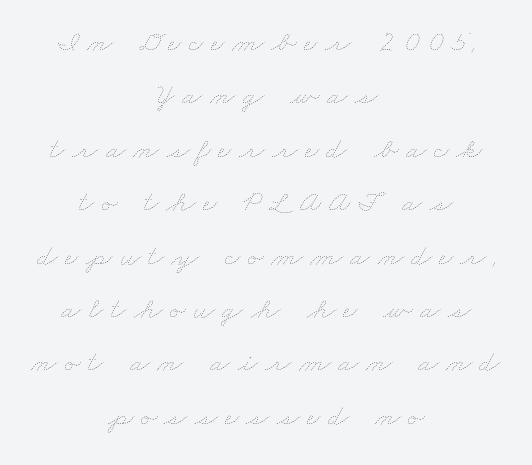
The baseline area is clear. This sample has the flowing, uneven cadence of proportional lettering. Think standard paragraph weight, or any step lighter than that. The type is letterspaced generously, with wide tracking. Notice how the passage keeps no hard edge, just a central spine.
